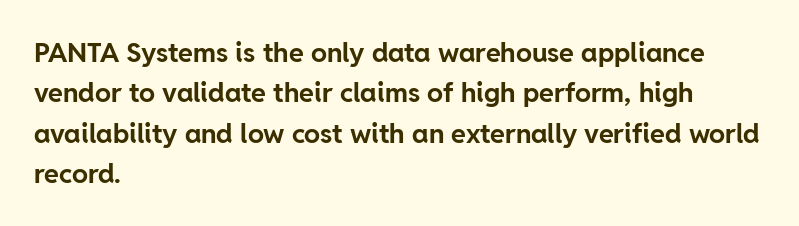
Q: Is the text bold? A: Yes.
Q: Is the text italic (slanted)? A: No, it is upright.
Q: Is the text underlined? A: No.
Q: How is the paragraph aligned? A: Left-aligned.
Q: Is the spacing between letters normal or unusually wide? A: Normal.
Q: Is the spacing between lines tight, normal or loose? A: Normal.
